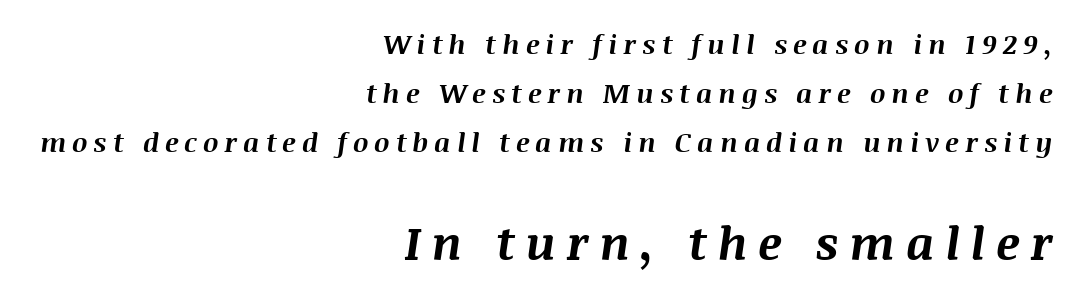
Which of the two is more prominent by size? The second, at the bottom. A typesetter would call this heavily tracked-out type. A student would call this right alignment; a typographer would say flush right, rag left. Here the designer chose a conventional face with non-uniform glyph widths.
